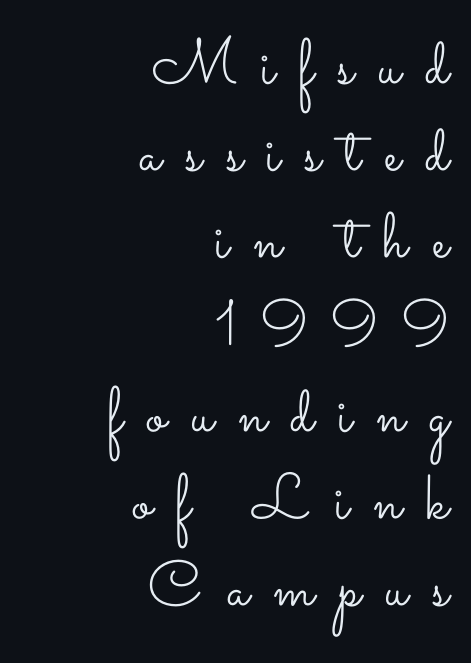
Q: Is the text bold? A: No.
Q: Is the text italic (slanted)? A: Yes.
Q: Is the text underlined? A: No.
Q: How is the paragraph aligned? A: Right-aligned.
Q: Is the spacing between letters normal or unusually wide? A: Unusually wide.
Q: Is the spacing between lines tight, normal or loose? A: Normal.
Q: Width (condensed, normal, or wide)? A: Wide.
Q: Stroke contrast? A: Low.
Q: x-height? A: Small.
Q: Monospaced? A: No.
